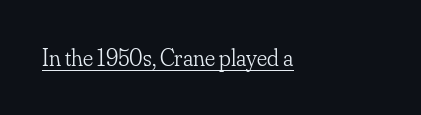
{"italic": "no", "bold": "no", "underline": "yes", "align": "left", "letter_spacing": "normal", "letter_spacing_em": 0.0, "glyph_px": 24}
